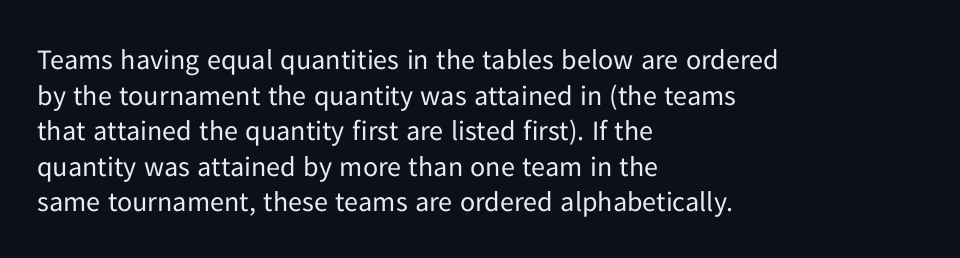
Q: Is the text bold? A: No.
Q: Is the text italic (slanted)? A: No, it is upright.
Q: Is the typeface a serif or a sans-serif typeface? A: Sans-serif.
Q: Is the text underlined? A: No.
Q: How is the paragraph aligned? A: Left-aligned.
Q: Is the spacing between letters normal or unusually wide? A: Normal.
Q: Is the spacing between lines tight, normal or loose? A: Normal.
Q: Width (condensed, normal, or wide)? A: Normal.
Q: Stroke contrast? A: Low.
Q: x-height? A: Medium.
Q: Monospaced? A: No.
